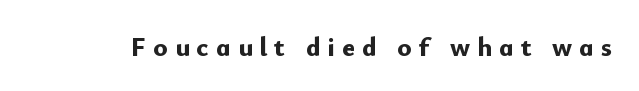
The tracking reads as deliberately expanded to a designer's eye. The space beneath each line is pristine and unruled. A dark, heavy texture on the line: the type is bold. Italic? Not at all — the glyphs are vertical.
